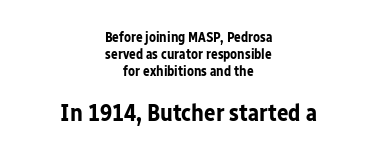
Compared with an ordinary text face, these strokes are far heavier — a full bold. Bare-footed words on every line. The more generous point size was reserved for the lower chunk. In terms of posture, this sample is upright. Nothing unusual about the tracking: characters are spaced as the font intends.
